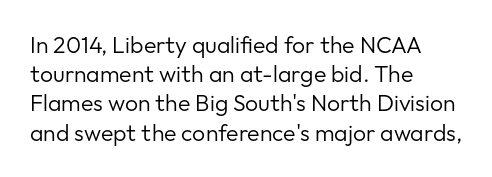
Nothing unusual about the tracking: characters are spaced as the font intends. Caption: multi-line text, flush left, ragged right. How would I describe the line gaps? Plain and ordinary. Unbolded letterforms with no extra heft.
